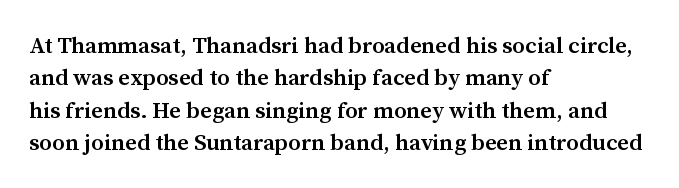
Q: Is the text bold? A: Semi-bold.
Q: Is the text italic (slanted)? A: No, it is upright.
Q: Is the text underlined? A: No.
Q: How is the paragraph aligned? A: Left-aligned.
Q: Is the spacing between letters normal or unusually wide? A: Normal.
Q: Is the spacing between lines tight, normal or loose? A: Normal.
